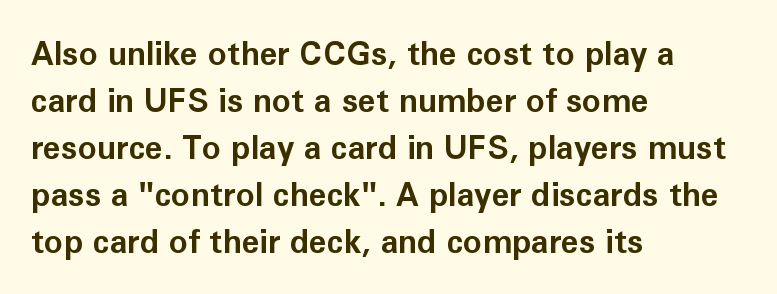
Q: Is the text bold? A: Yes.
Q: Is the text italic (slanted)? A: No, it is upright.
Q: Is the typeface a serif or a sans-serif typeface? A: Sans-serif.
Q: Is the text underlined? A: No.
Q: How is the paragraph aligned? A: Left-aligned.
Q: Is the spacing between letters normal or unusually wide? A: Normal.
Q: Is the spacing between lines tight, normal or loose? A: Normal.
Q: Width (condensed, normal, or wide)? A: Normal.
Q: Stroke contrast? A: Low.
Q: x-height? A: Medium.
Q: Monospaced? A: No.
